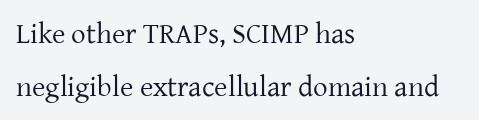
Students, note that the glyphs here touch the page at normal intervals. Just letters on the line, the space beneath them empty. The rendering anchors every line to the left-hand side. Italic? Not at all — the glyphs are vertical. Weight: in the light-to-regular range. Think of a printed novel: that variable character pitch is what you see here.
